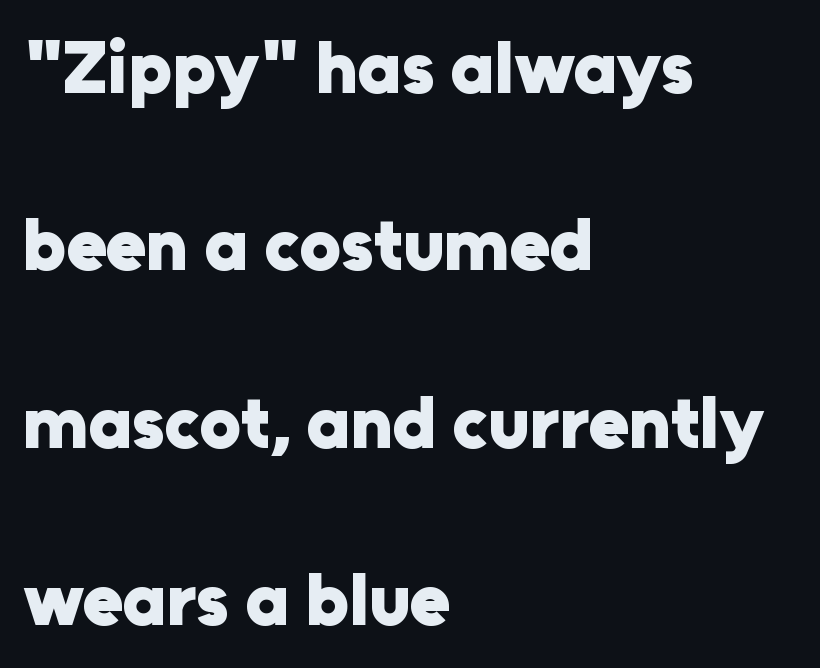
{"serif": "no", "italic": "no", "bold": "yes", "weight": "heavy", "width": "normal", "stroke_contrast": "low", "x_height": "medium", "monospaced": "no", "underline": "no", "align": "left", "line_spacing": "loose", "line_spacing_ratio": 2.43, "letter_spacing": "normal", "letter_spacing_em": 0.0, "glyph_px": 73}
